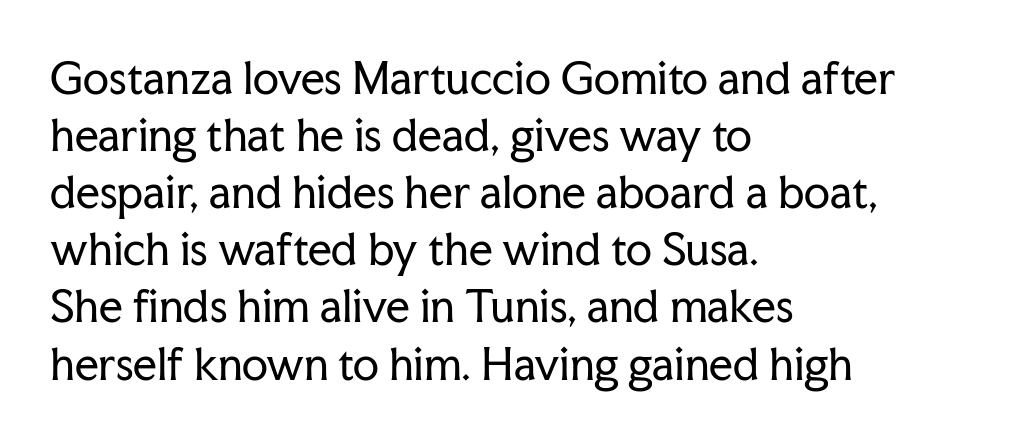
Q: Is the text bold? A: No.
Q: Is the text italic (slanted)? A: No, it is upright.
Q: Is the typeface a serif or a sans-serif typeface? A: Serif.
Q: Is the text underlined? A: No.
Q: How is the paragraph aligned? A: Left-aligned.
Q: Is the spacing between letters normal or unusually wide? A: Normal.
Q: Is the spacing between lines tight, normal or loose? A: Normal.
Q: Width (condensed, normal, or wide)? A: Normal.
Q: Stroke contrast? A: Low.
Q: x-height? A: Medium.
Q: Monospaced? A: No.
